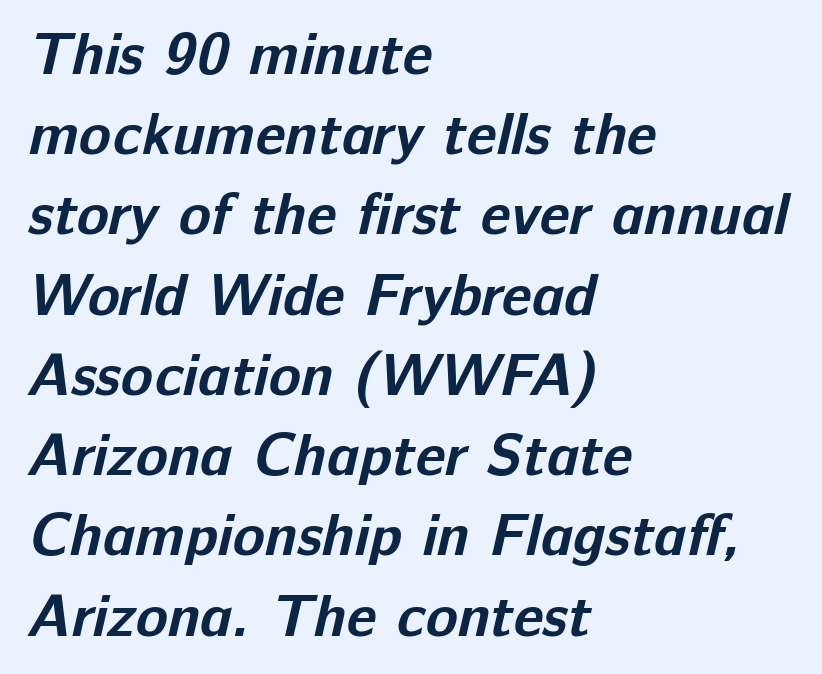
Classification — sans serif. The passage shown has conventional tracking throughout. These lines are set flush left with a ragged right edge. Summary of vertical rhythm: regular, with standard interline spacing.
